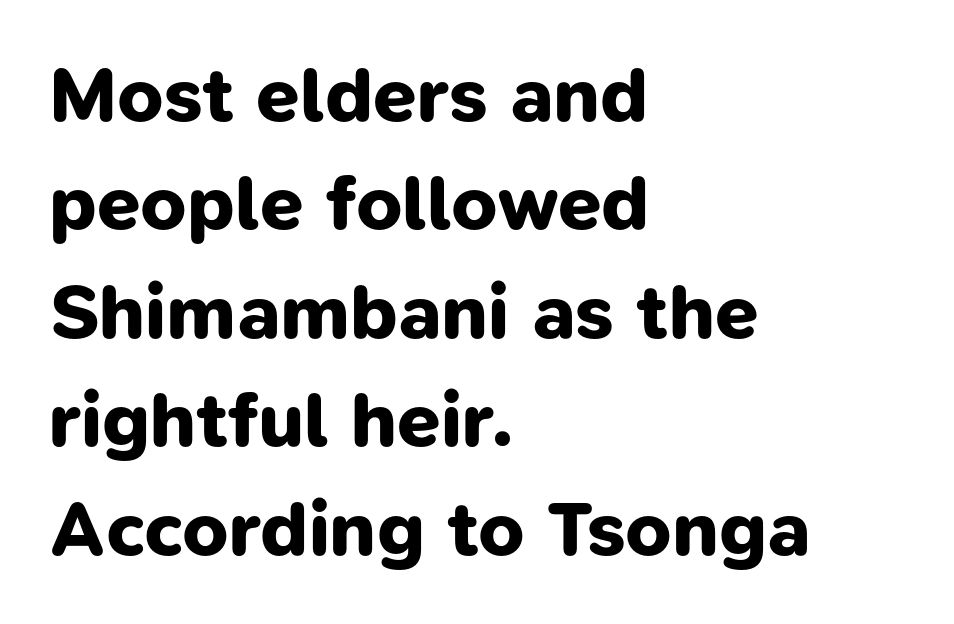
{"serif": "no", "bold": "yes", "weight": "bold", "width": "normal", "stroke_contrast": "low", "x_height": "medium", "monospaced": "no", "underline": "no", "align": "left", "line_spacing": "normal", "line_spacing_ratio": 1.39, "letter_spacing": "normal", "letter_spacing_em": 0.0, "glyph_px": 78}
